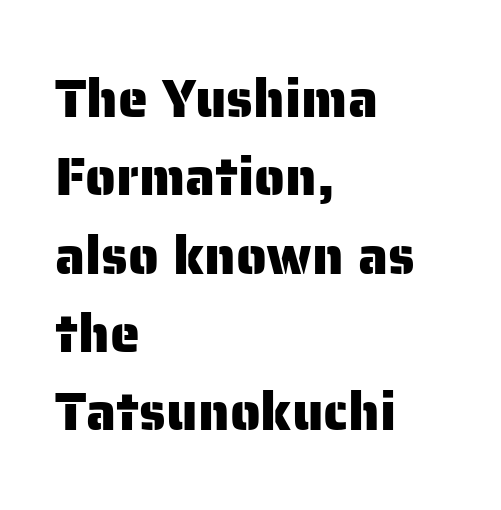
Vertical spacing — default. The rendering keeps characters at their native spacing. The specimen reads as upright at a glance. If you drew a ruler down the left edge, every line would touch it.
